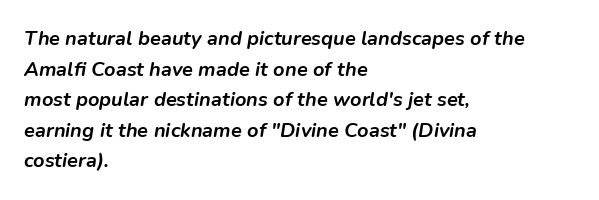
Q: Is the text bold? A: Yes.
Q: Is the text italic (slanted)? A: Yes, it leans right by about 9 degrees.
Q: Is the text underlined? A: No.
Q: How is the paragraph aligned? A: Left-aligned.
Q: Is the spacing between letters normal or unusually wide? A: Normal.
Q: Is the spacing between lines tight, normal or loose? A: Normal.
